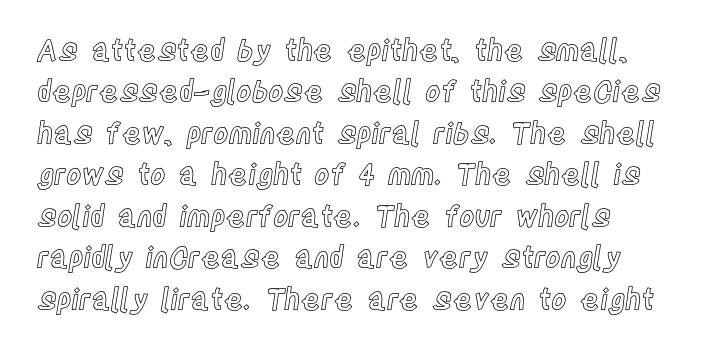
The image shows 29 px condensed type; set left-aligned, normal line spacing (1.43x), normal letter spacing, not underlined; a large x-height.
